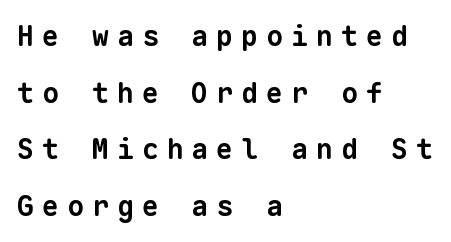
{"serif": "no", "bold": "yes", "weight": "bold", "width": "normal", "stroke_contrast": "low", "x_height": "medium", "monospaced": "yes", "underline": "no", "align": "left", "line_spacing": "loose", "line_spacing_ratio": 2.02, "letter_spacing": "wide", "letter_spacing_em": 0.29, "glyph_px": 28}
